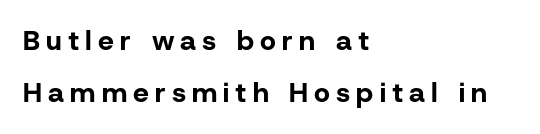
Q: Is the text bold? A: Yes.
Q: Is the text italic (slanted)? A: No, it is upright.
Q: Is the typeface a serif or a sans-serif typeface? A: Sans-serif.
Q: Is the text underlined? A: No.
Q: How is the paragraph aligned? A: Left-aligned.
Q: Is the spacing between letters normal or unusually wide? A: Unusually wide.
Q: Width (condensed, normal, or wide)? A: Normal.
Q: Stroke contrast? A: Low.
Q: x-height? A: Medium.
Q: Monospaced? A: No.
